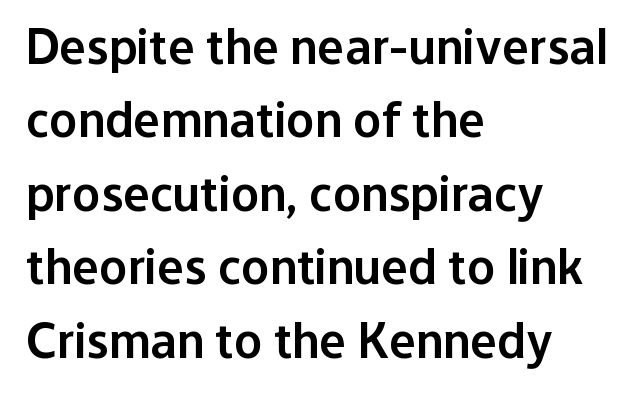
Q: Is the text bold? A: Semi-bold.
Q: Is the text italic (slanted)? A: No, it is upright.
Q: Is the typeface a serif or a sans-serif typeface? A: Sans-serif.
Q: Is the text underlined? A: No.
Q: How is the paragraph aligned? A: Left-aligned.
Q: Is the spacing between letters normal or unusually wide? A: Normal.
Q: Is the spacing between lines tight, normal or loose? A: Normal.
Q: Width (condensed, normal, or wide)? A: Normal.
Q: Stroke contrast? A: Low.
Q: x-height? A: Medium.
Q: Monospaced? A: No.
